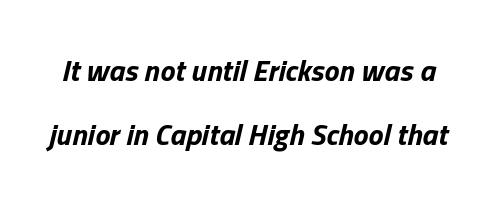
{"italic": "yes", "lean": "right", "slant_degrees": 13, "bold": "yes", "weight": "bold", "width": "normal", "stroke_contrast": "low", "x_height": "medium", "monospaced": "no", "underline": "no", "line_spacing": "loose", "line_spacing_ratio": 2.12, "letter_spacing": "normal", "letter_spacing_em": 0.0, "glyph_px": 30}
